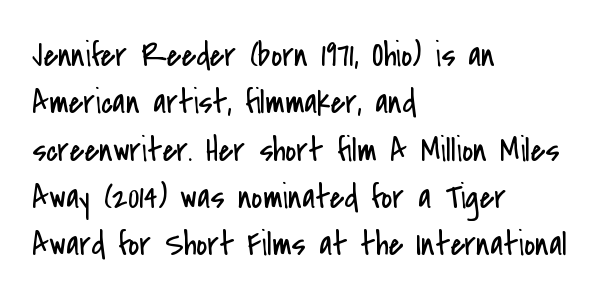
Q: Is the text bold? A: No.
Q: Is the text italic (slanted)? A: No, it is upright.
Q: Is the typeface a serif or a sans-serif typeface? A: Sans-serif.
Q: Is the text underlined? A: No.
Q: How is the paragraph aligned? A: Left-aligned.
Q: Is the spacing between letters normal or unusually wide? A: Normal.
Q: Is the spacing between lines tight, normal or loose? A: Normal.
Q: Width (condensed, normal, or wide)? A: Condensed.
Q: Stroke contrast? A: Low.
Q: x-height? A: Small.
Q: Monospaced? A: No.
